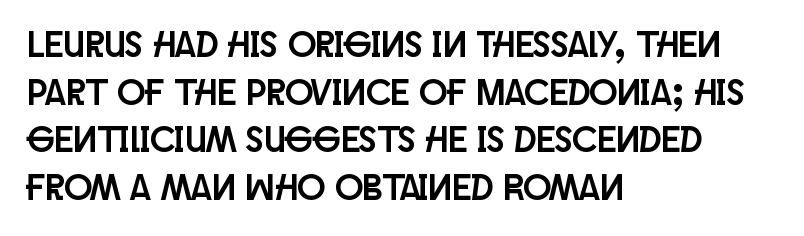
These lines sit exactly where default settings would place them. Words appear dense and cohesive because spacing is normal. Unlike a traditional serif, this face leaves its strokes unadorned. Each row of text sits above clean, open space.
